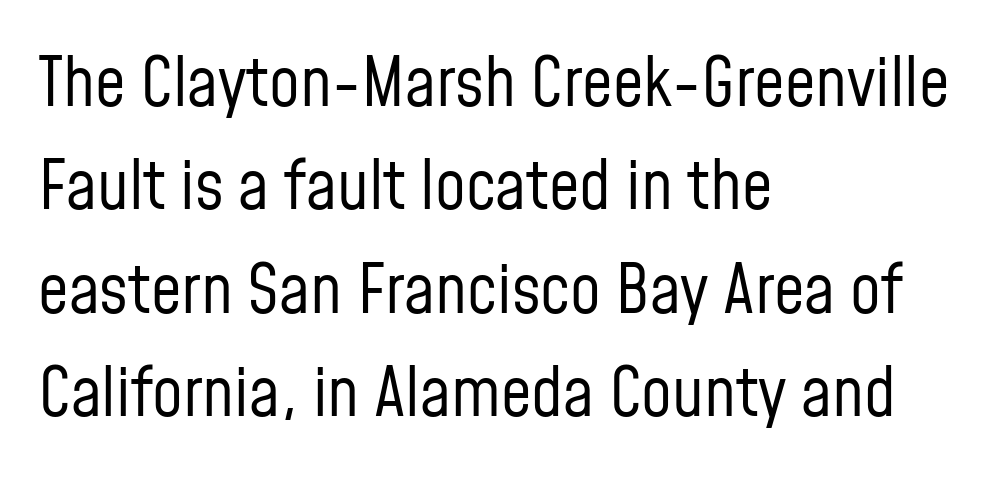
Q: Is the text bold? A: No.
Q: Is the text italic (slanted)? A: No, it is upright.
Q: Is the typeface a serif or a sans-serif typeface? A: Sans-serif.
Q: Is the text underlined? A: No.
Q: How is the paragraph aligned? A: Left-aligned.
Q: Is the spacing between letters normal or unusually wide? A: Normal.
Q: Is the spacing between lines tight, normal or loose? A: Normal.
Q: Width (condensed, normal, or wide)? A: Condensed.
Q: Stroke contrast? A: Low.
Q: x-height? A: Medium.
Q: Monospaced? A: No.
